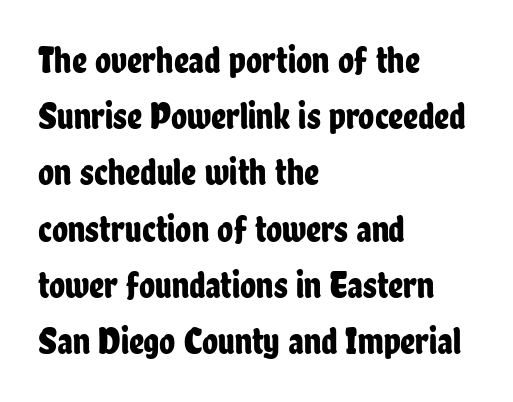
Q: Is the text italic (slanted)? A: No, it is upright.
Q: Is the typeface a serif or a sans-serif typeface? A: Sans-serif.
Q: Is the text underlined? A: No.
Q: How is the paragraph aligned? A: Left-aligned.
Q: Is the spacing between letters normal or unusually wide? A: Normal.
Q: Is the spacing between lines tight, normal or loose? A: Normal.
Q: Width (condensed, normal, or wide)? A: Condensed.
Q: Stroke contrast? A: Low.
Q: x-height? A: Medium.
Q: Monospaced? A: No.
